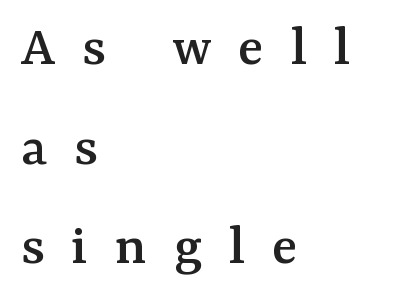
{"serif": "yes", "italic": "no", "width": "normal", "stroke_contrast": "medium", "x_height": "medium", "monospaced": "no", "underline": "no", "align": "left", "line_spacing": "normal", "line_spacing_ratio": 1.69, "letter_spacing": "wide", "letter_spacing_em": 0.46, "glyph_px": 59}
